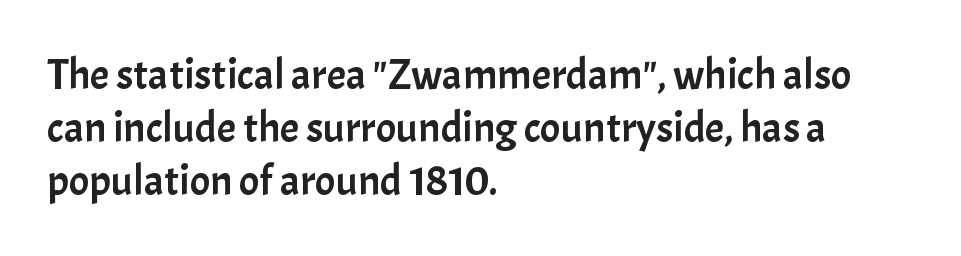
Does the copy run flush right? No — it runs flush left. Does the type have serifs? No, each stem ends abruptly. The lettering holds an erect, upright posture throughout. Underlining? Definitely not there. Look at the tracking — it's just the regular setting, nothing added. You could not count columns in this text — the font is proportionally spaced.
